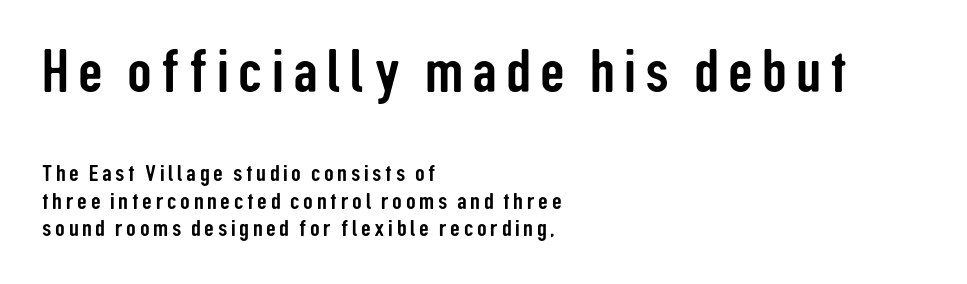
The passage is arranged the way most books set body copy — flush left. Very little white space separates one row of letters from the next. This layout puts the oversized block above and the modest block below. Italic? Not at all — the glyphs are vertical.
